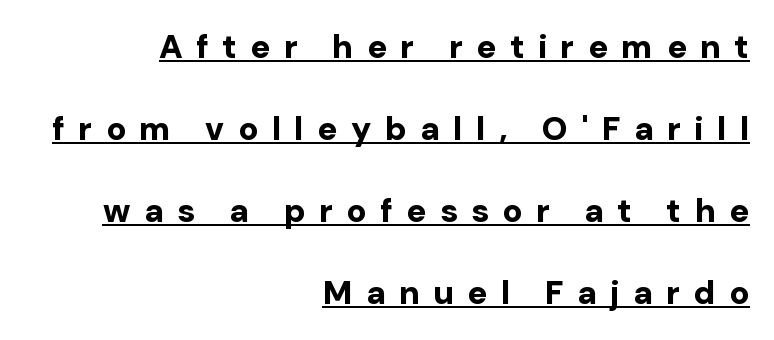
Q: Is the text bold? A: Yes.
Q: Is the text italic (slanted)? A: No, it is upright.
Q: Is the typeface a serif or a sans-serif typeface? A: Sans-serif.
Q: Is the text underlined? A: Yes.
Q: How is the paragraph aligned? A: Right-aligned.
Q: Is the spacing between letters normal or unusually wide? A: Unusually wide.
Q: Is the spacing between lines tight, normal or loose? A: Loose.
Q: Width (condensed, normal, or wide)? A: Normal.
Q: Stroke contrast? A: Low.
Q: x-height? A: Medium.
Q: Monospaced? A: No.
